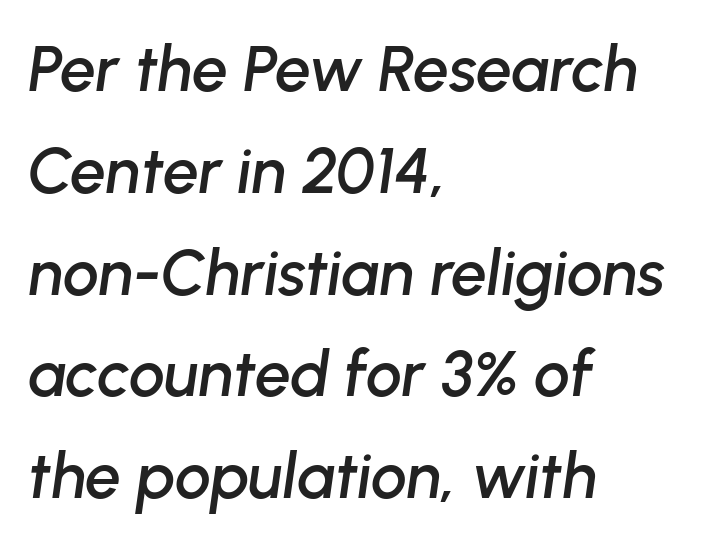
One-word summary of the alignment: left. The face used here is proportionally spaced, like ordinary book or web type. What stands out about the letter spacing? Nothing — it is the standard amount. Characters are canted at an angle relative to the baseline's perpendicular.
